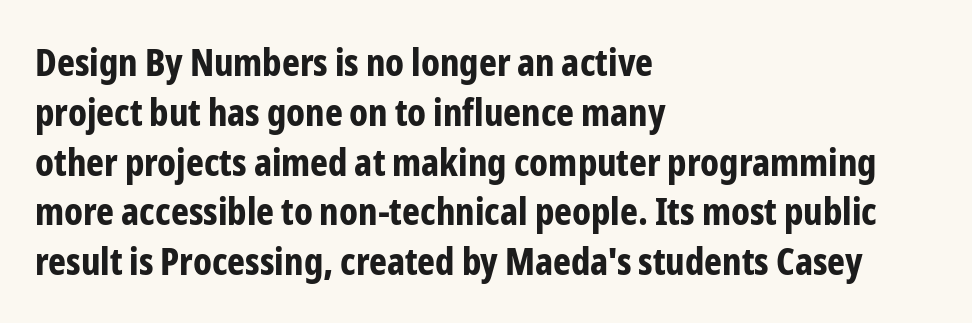
Q: Is the text bold? A: Yes.
Q: Is the text italic (slanted)? A: No, it is upright.
Q: Is the typeface a serif or a sans-serif typeface? A: Sans-serif.
Q: Is the text underlined? A: No.
Q: How is the paragraph aligned? A: Left-aligned.
Q: Is the spacing between letters normal or unusually wide? A: Normal.
Q: Is the spacing between lines tight, normal or loose? A: Normal.
Q: Width (condensed, normal, or wide)? A: Condensed.
Q: Stroke contrast? A: Low.
Q: x-height? A: Medium.
Q: Monospaced? A: No.
